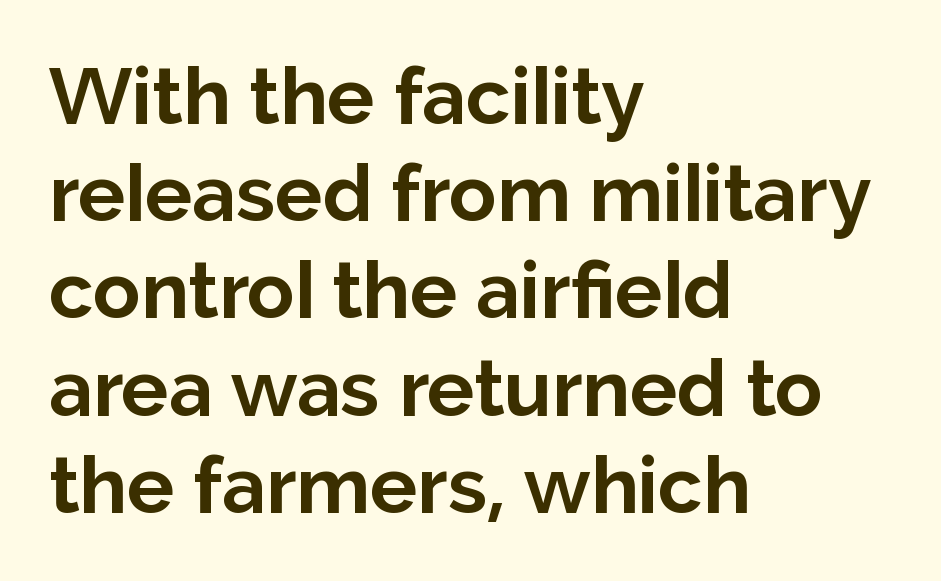
Words float on clear page, feet unadorned. The letters advance in unequal steps, a hallmark of proportional type. The passage shown has conventional tracking throughout. The designer went with a sans here, leaving each stem footless. Weight: bold.
